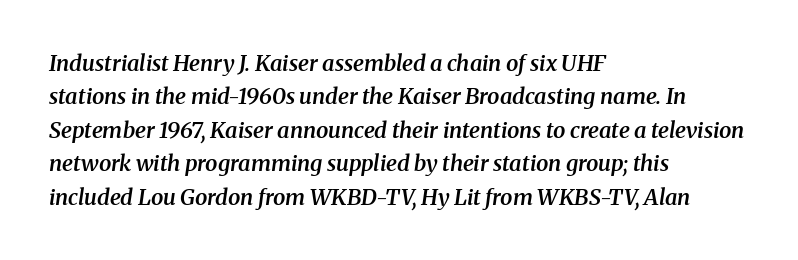
Q: Is the text bold? A: Semi-bold.
Q: Is the text italic (slanted)? A: Yes, it leans right by about 8 degrees.
Q: Is the text underlined? A: No.
Q: How is the paragraph aligned? A: Left-aligned.
Q: Is the spacing between letters normal or unusually wide? A: Normal.
Q: Is the spacing between lines tight, normal or loose? A: Normal.
